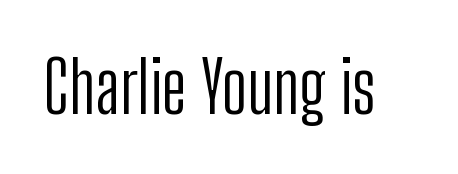
Q: Is the text bold? A: No.
Q: Is the text italic (slanted)? A: No, it is upright.
Q: Is the typeface a serif or a sans-serif typeface? A: Sans-serif.
Q: Is the text underlined? A: No.
Q: Is the spacing between letters normal or unusually wide? A: Normal.
Q: Width (condensed, normal, or wide)? A: Condensed.
Q: Stroke contrast? A: Low.
Q: x-height? A: Medium.
Q: Monospaced? A: No.
